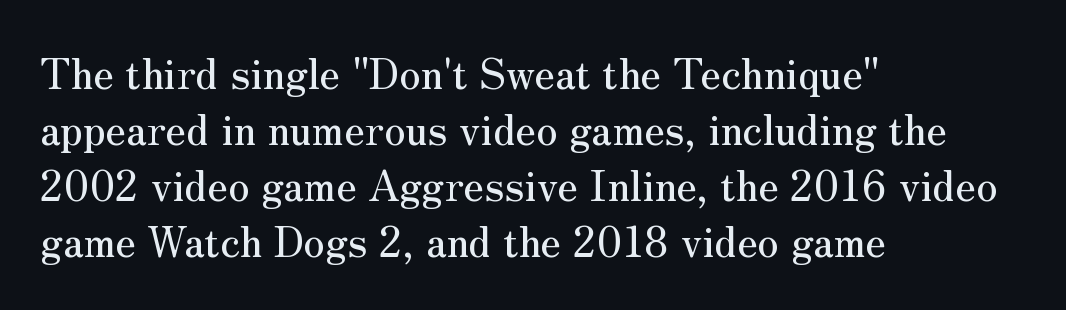
Q: Is the text italic (slanted)? A: No, it is upright.
Q: Is the typeface a serif or a sans-serif typeface? A: Serif.
Q: Is the text underlined? A: No.
Q: How is the paragraph aligned? A: Left-aligned.
Q: Is the spacing between letters normal or unusually wide? A: Normal.
Q: Is the spacing between lines tight, normal or loose? A: Normal.
Q: Width (condensed, normal, or wide)? A: Normal.
Q: Stroke contrast? A: Medium.
Q: x-height? A: Small.
Q: Monospaced? A: No.
